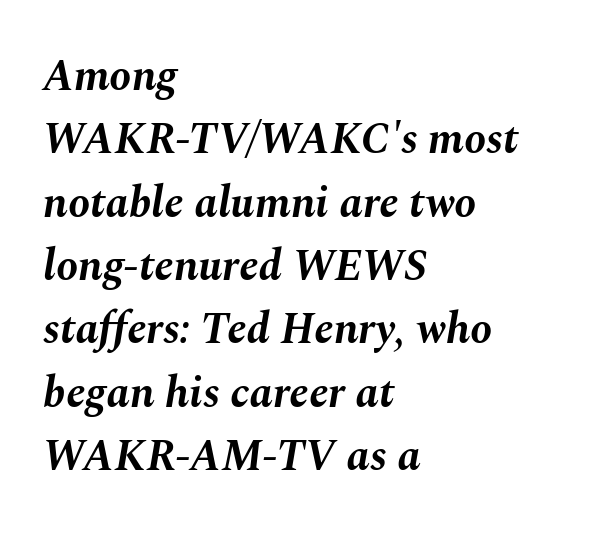
A clean baseline with only descenders dipping below it. All the whitespace from short lines collects on the right. Strong, thick strokes mark this as bold type. Each letter keeps its own natural width here, so spacing adapts to shape.
